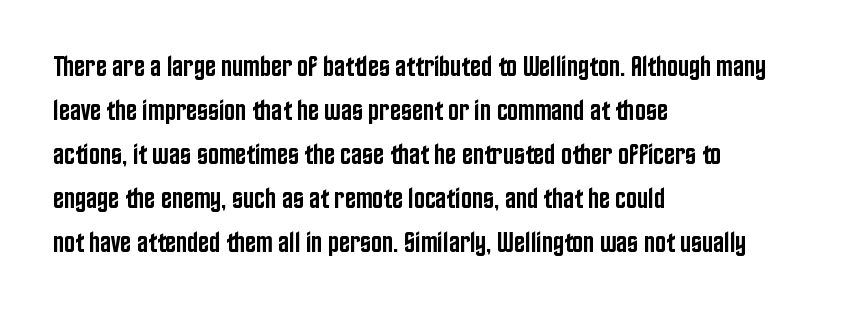
Q: Is the text bold? A: Semi-bold.
Q: Is the text italic (slanted)? A: No, it is upright.
Q: Is the typeface a serif or a sans-serif typeface? A: Sans-serif.
Q: Is the text underlined? A: No.
Q: How is the paragraph aligned? A: Left-aligned.
Q: Is the spacing between letters normal or unusually wide? A: Normal.
Q: Is the spacing between lines tight, normal or loose? A: Normal.
Q: Width (condensed, normal, or wide)? A: Condensed.
Q: Stroke contrast? A: Low.
Q: x-height? A: Large.
Q: Monospaced? A: No.
